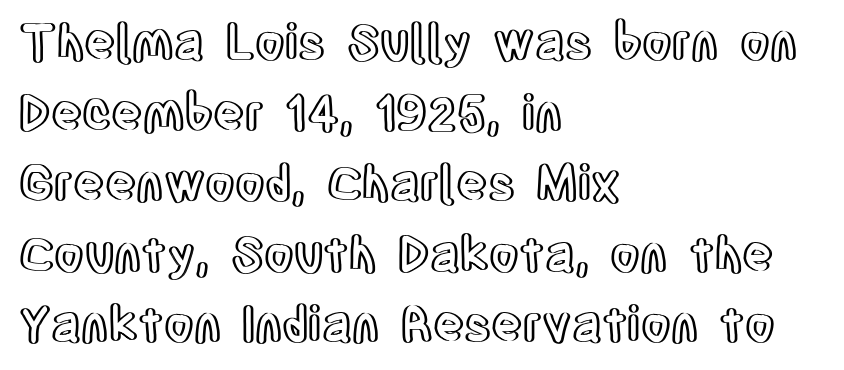
These lines are rendered in a variable-pitch font. Has an underline been added? It has not. The letters stand straight up with perfectly vertical stems. Honestly, the row spacing looks completely unremarkable. Which margin do the lines hug? The left one — the right edge is uneven.
